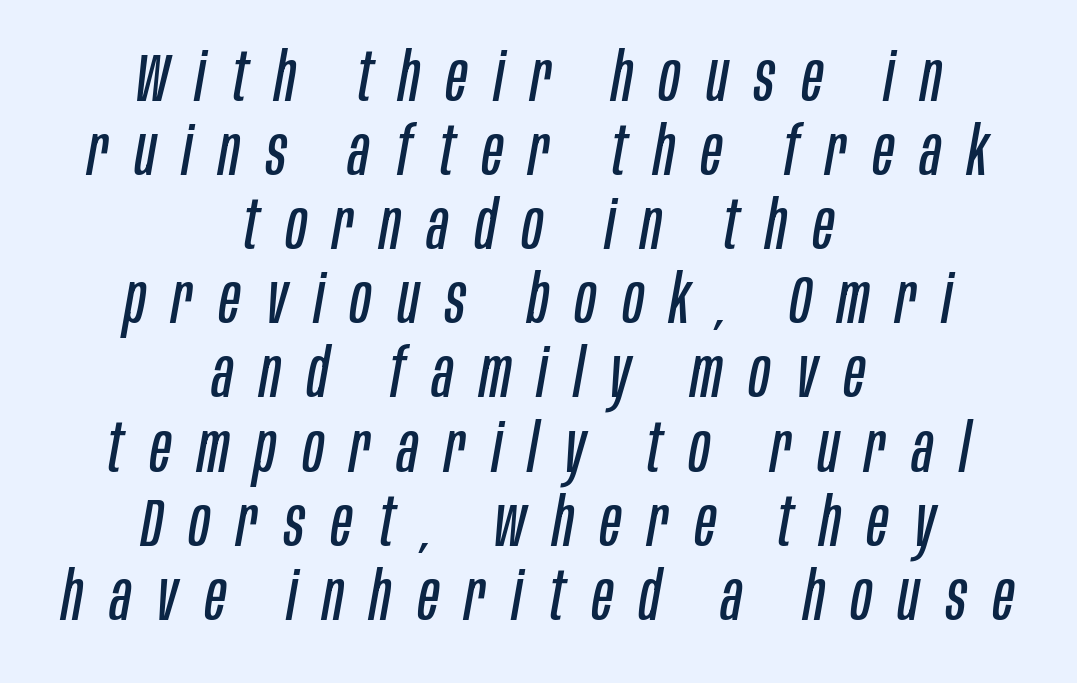
Letter spacing: wide. This sample trades vertical openness for compactness between lines. Notice how the passage keeps no hard edge, just a central spine. Spacing verdict: proportional, widths tailored to each character. A light-to-regular cut is what we see here.
